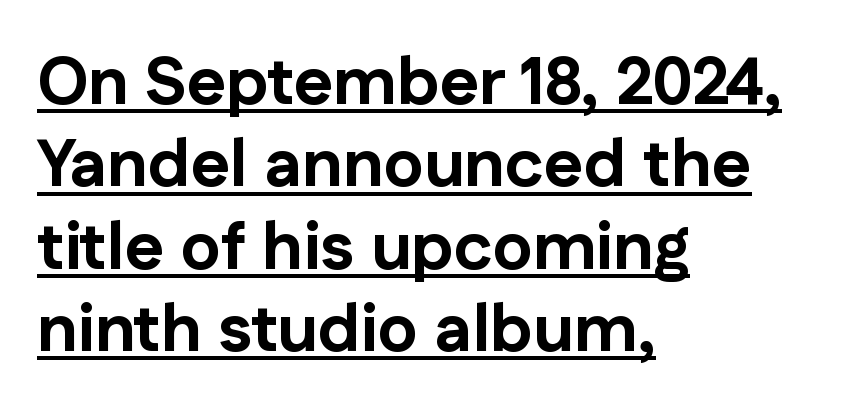
{"serif": "no", "italic": "no", "bold": "yes", "weight": "bold", "width": "normal", "stroke_contrast": "low", "x_height": "medium", "monospaced": "no", "underline": "yes", "align": "left", "line_spacing_ratio": 1.23, "letter_spacing": "normal", "letter_spacing_em": 0.0, "glyph_px": 67}
